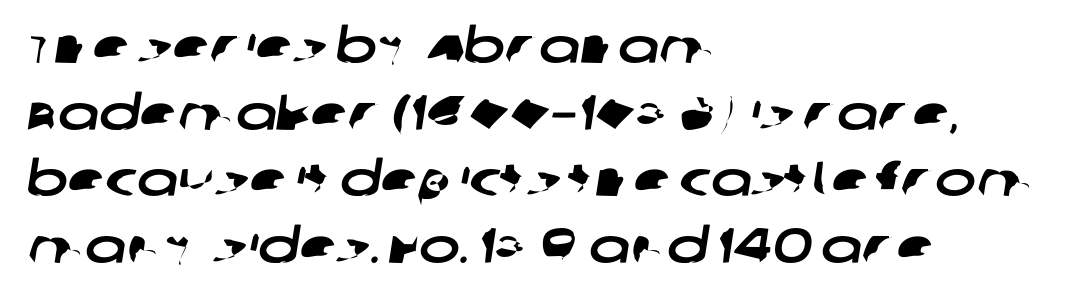
The image shows 49 px wide sans-serif type; set left-aligned, normal line spacing (1.36x), normal letter spacing, not underlined; low stroke contrast and a large x-height.
